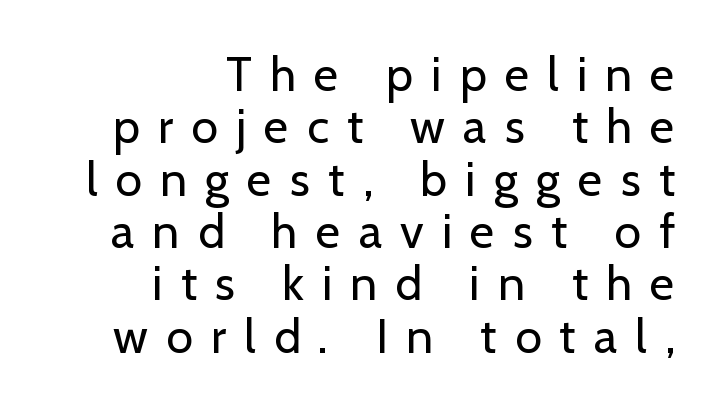
{"serif": "no", "italic": "no", "bold": "no", "weight": "regular", "width": "normal", "stroke_contrast": "low", "x_height": "medium", "monospaced": "no", "underline": "no", "align": "right", "line_spacing": "tight", "line_spacing_ratio": 1.09, "letter_spacing": "wide", "letter_spacing_em": 0.38, "glyph_px": 48}
